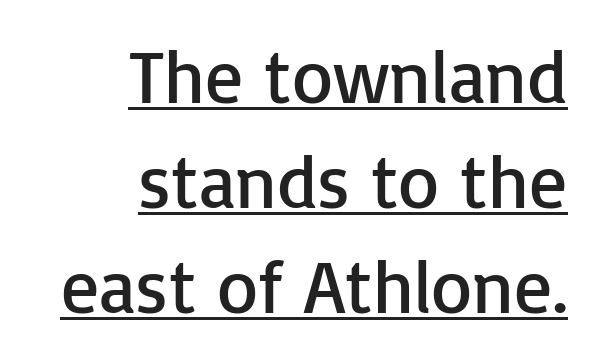
Q: Is the text bold? A: No.
Q: Is the text italic (slanted)? A: No, it is upright.
Q: Is the typeface a serif or a sans-serif typeface? A: Sans-serif.
Q: Is the text underlined? A: Yes.
Q: How is the paragraph aligned? A: Right-aligned.
Q: Is the spacing between letters normal or unusually wide? A: Normal.
Q: Is the spacing between lines tight, normal or loose? A: Normal.
Q: Width (condensed, normal, or wide)? A: Normal.
Q: Stroke contrast? A: Low.
Q: x-height? A: Medium.
Q: Monospaced? A: No.
